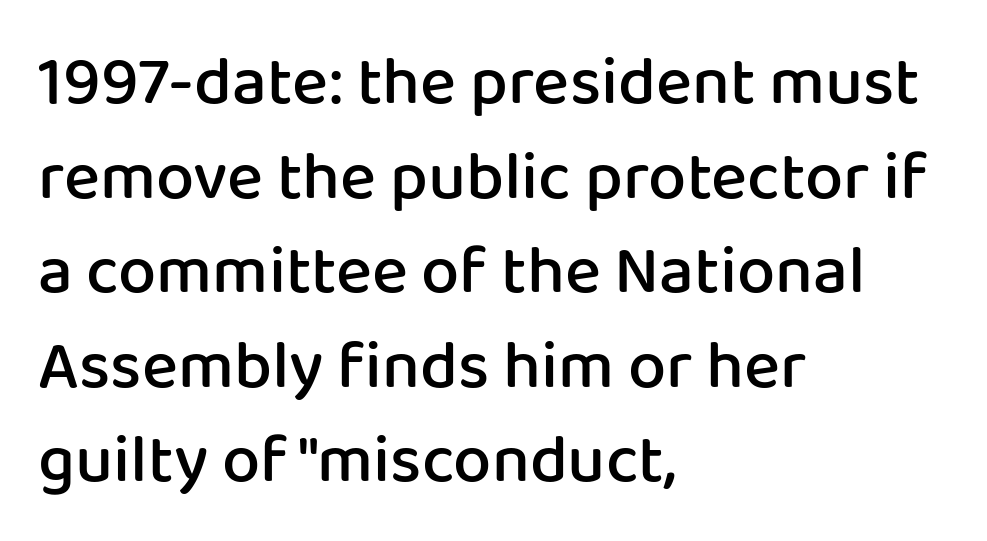
The image shows 68 px semibold sans-serif type, upright; set left-aligned, normal line spacing (1.39x), normal letter spacing, not underlined; low stroke contrast and a medium x-height.
